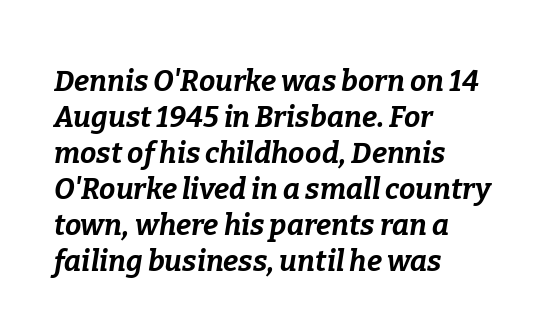
Q: Is the text bold? A: Yes.
Q: Is the text italic (slanted)? A: Yes, it leans right by about 9 degrees.
Q: Is the text underlined? A: No.
Q: How is the paragraph aligned? A: Left-aligned.
Q: Is the spacing between letters normal or unusually wide? A: Normal.
Q: Width (condensed, normal, or wide)? A: Normal.
Q: Stroke contrast? A: Low.
Q: x-height? A: Medium.
Q: Monospaced? A: No.
